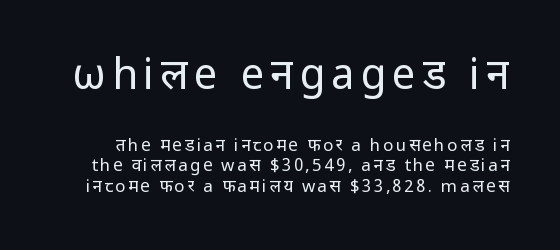
Q: Is the text bold? A: No.
Q: Is the text italic (slanted)? A: No, it is upright.
Q: Is the typeface a serif or a sans-serif typeface? A: Sans-serif.
Q: Is the text underlined? A: No.
Q: Which block of text is set in a larger size, the first (top) or the second (bottom)? A: The first (top) one.
Q: Width (condensed, normal, or wide)? A: Normal.
Q: Stroke contrast? A: Low.
Q: x-height? A: Medium.
Q: Monospaced? A: No.
